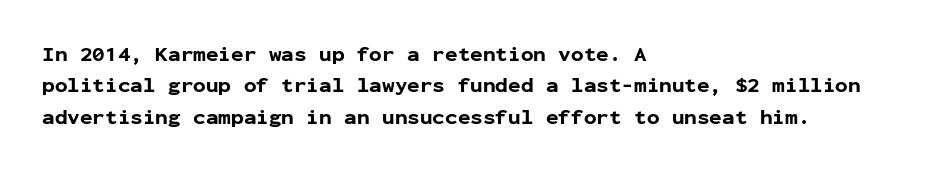
The passage shown is emphatically bold. The specimen reads as upright at a glance. Alignment: flush left. What stands out about the letter spacing? Nothing — it is the standard amount. The block of text has a typical density, with ordinary space between rows. The words here are not underlined.
